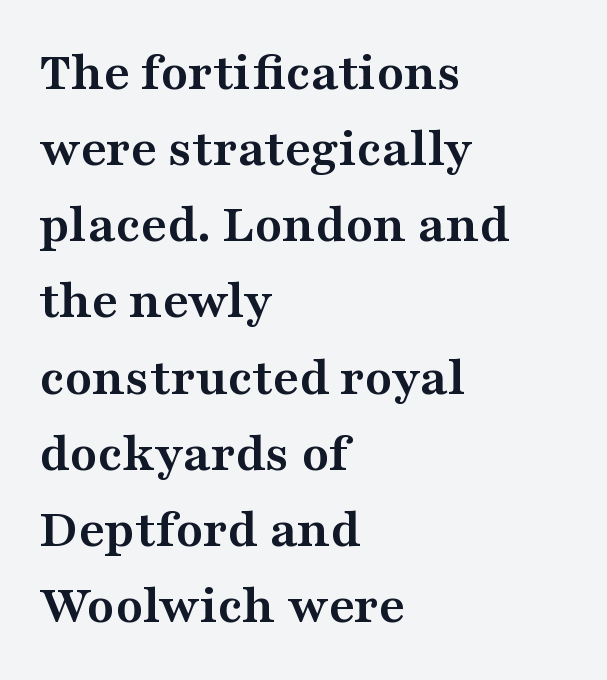
The area under the type is left untouched. These words are printed bold, with thick strokes throughout. Letterform terminals end in serifs throughout the passage. You could not count columns in this text — the font is proportionally spaced. Observe the ordinary spacing: letters are neighbours, not strangers.
